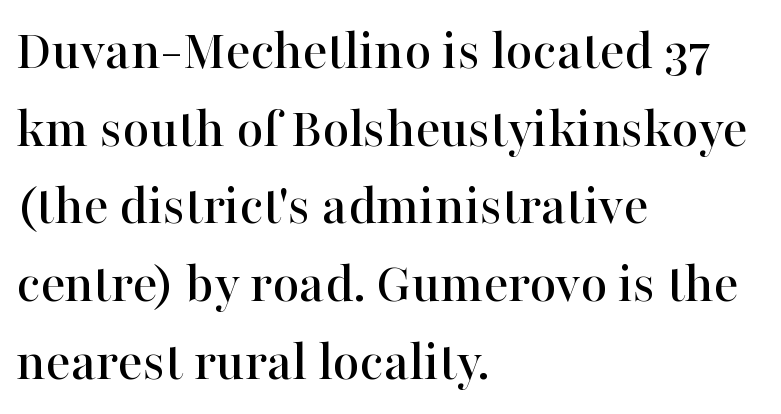
The image shows 58 px serif type, upright; set left-aligned, normal line spacing (1.34x), normal letter spacing, not underlined; high stroke contrast and a medium x-height.
